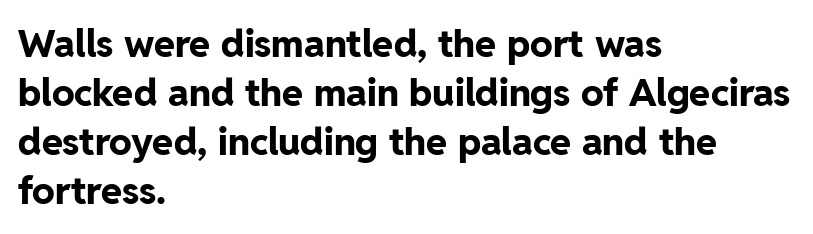
{"serif": "no", "italic": "no", "bold": "yes", "weight": "bold", "width": "normal", "stroke_contrast": "low", "x_height": "medium", "monospaced": "no", "underline": "no", "align": "left", "line_spacing": "normal", "line_spacing_ratio": 1.29, "letter_spacing": "normal", "letter_spacing_em": 0.0, "glyph_px": 38}
